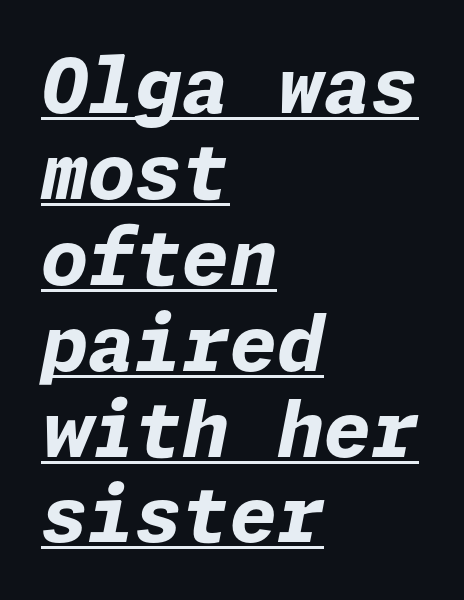
The letterforms sit shoulder to shoulder at normal distance. The glyphs have the mass of a bold cut. The string is rendered with underlining switched on. The lines in this sample share a left origin and differ only in where they stop.
